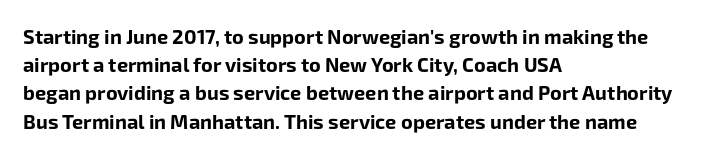
The image shows 20 px bold type, upright; set left-aligned, normal line spacing (1.41x), normal letter spacing, not underlined.
